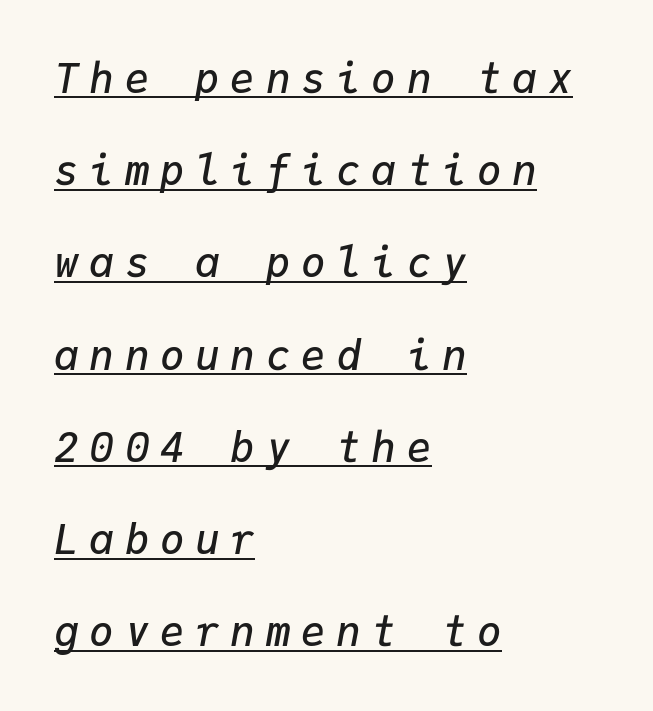
Q: Is the text bold? A: Semi-bold.
Q: Is the text italic (slanted)? A: Yes, it leans right by about 9 degrees.
Q: Is the text underlined? A: Yes.
Q: How is the paragraph aligned? A: Left-aligned.
Q: Is the spacing between letters normal or unusually wide? A: Unusually wide.
Q: Is the spacing between lines tight, normal or loose? A: Loose.
Q: Width (condensed, normal, or wide)? A: Normal.
Q: Stroke contrast? A: Low.
Q: x-height? A: Medium.
Q: Monospaced? A: Yes.
